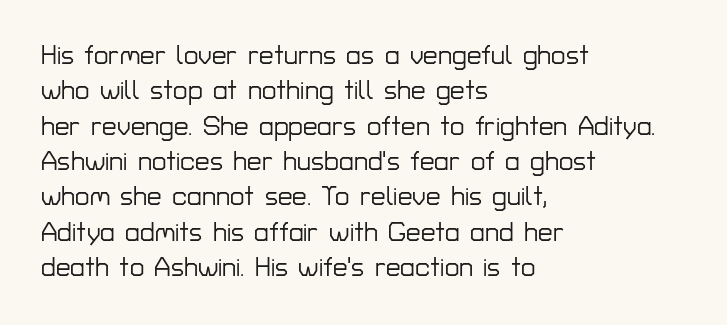
The image shows 26 px text type, upright; set left-aligned, normal line spacing (1.36x), normal letter spacing, not underlined.
